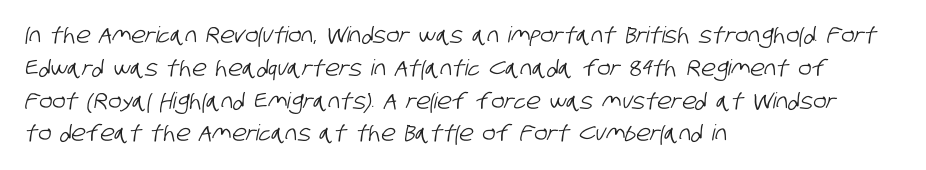
The image shows 22 px text type; set left-aligned, normal line spacing (1.49x), normal letter spacing, not underlined.
